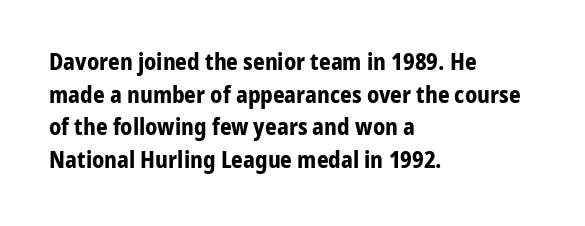
Q: Is the text bold? A: Yes.
Q: Is the text italic (slanted)? A: No, it is upright.
Q: Is the text underlined? A: No.
Q: How is the paragraph aligned? A: Left-aligned.
Q: Is the spacing between letters normal or unusually wide? A: Normal.
Q: Is the spacing between lines tight, normal or loose? A: Normal.
